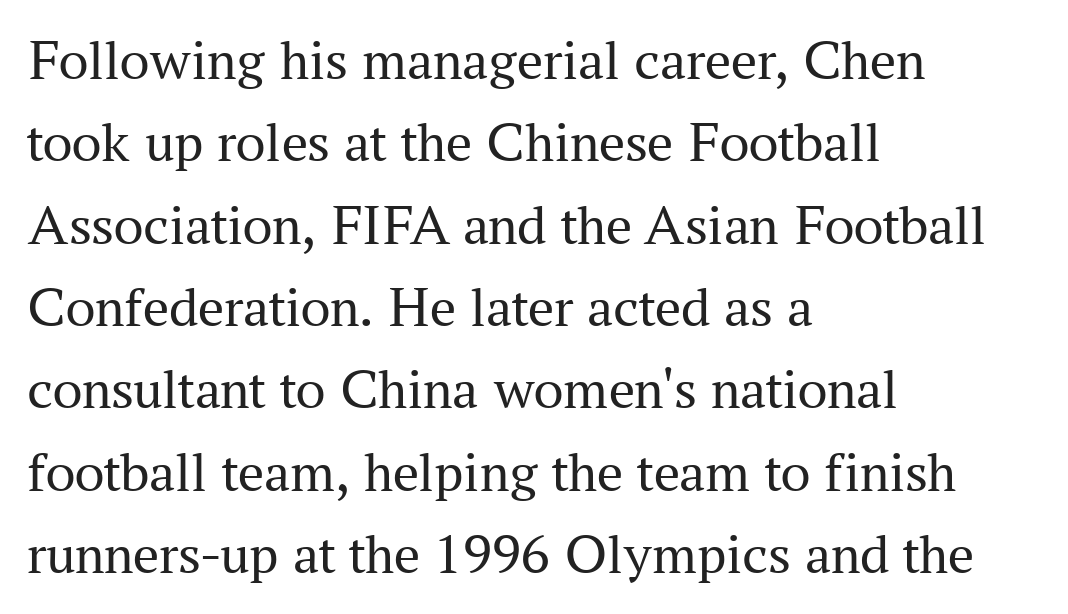
The letters stand upright; this is a roman face. Glyph-to-glyph distance matches everyday printed text. Think of a printed novel: that variable character pitch is what you see here. Decoration check: the copy has no underline. You can tell from the footed stems that serif type was used. The passage shown stacks its lines at a standard gap.
